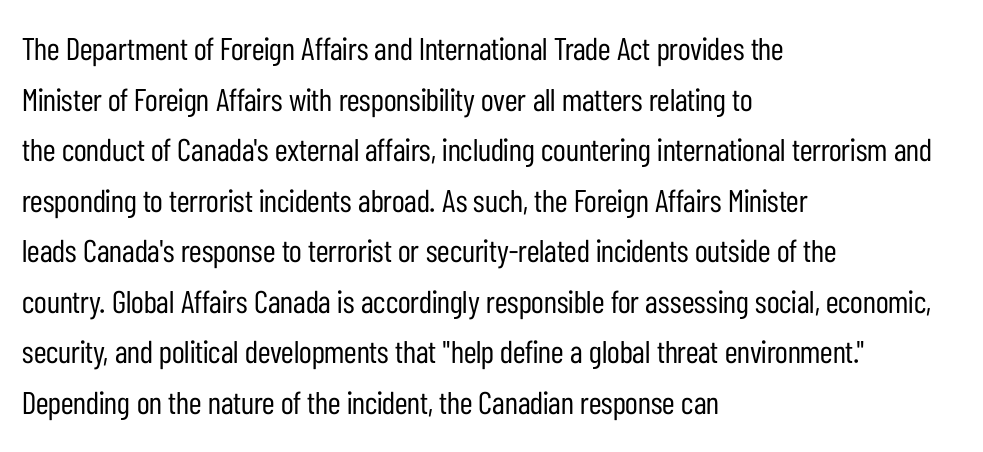
Teacher's note: observe the even left margin — that is flush-left alignment. The face used here is a sans, in the tradition of grotesques and geometrics. Bold? No — there's no thickening of the strokes. The letters stand straight up with perfectly vertical stems. In terms of letterspacing, this is plain default setting. Regarding leading, the lines here are spaced in the standard way.
